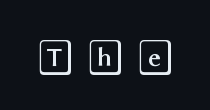
Short note: letters widely spaced. Has an underline been added? It has not. The type sits square on the baseline with zero lean.
